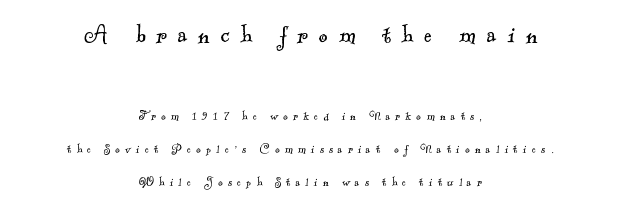
The image shows 29 px light serif type; set centered, loose line spacing (2.34x), unusually wide letter spacing (+0.38 em), not underlined; the first (top) block is 2.07x larger; a small x-height.
